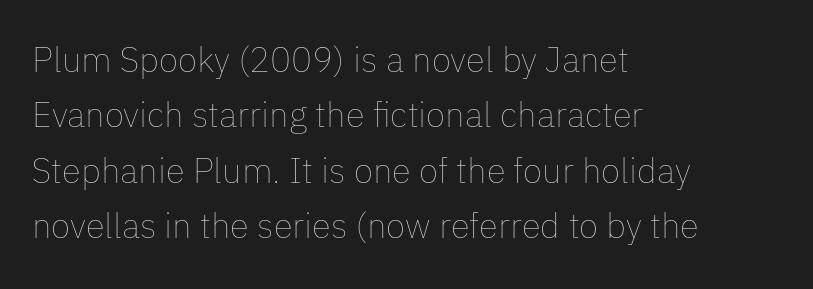
{"italic": "no", "bold": "no", "weight": "thin", "width": "normal", "stroke_contrast": "low", "x_height": "medium", "monospaced": "no", "underline": "no", "align": "left", "line_spacing": "normal", "line_spacing_ratio": 1.58, "letter_spacing": "normal", "letter_spacing_em": 0.0, "glyph_px": 35}
